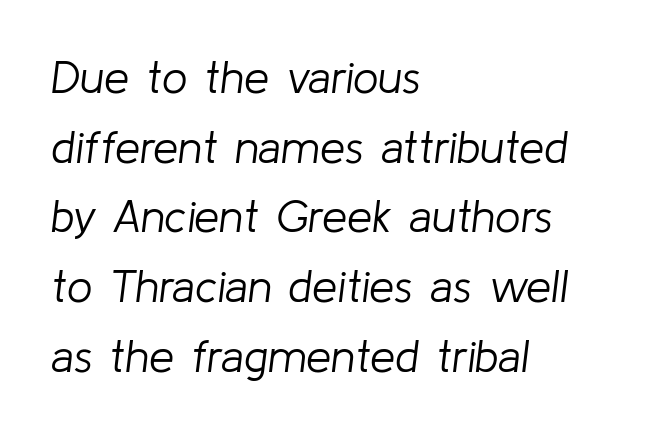
Q: Is the text bold? A: No.
Q: Is the text italic (slanted)? A: Yes, it leans right by about 8 degrees.
Q: Is the text underlined? A: No.
Q: How is the paragraph aligned? A: Left-aligned.
Q: Is the spacing between letters normal or unusually wide? A: Normal.
Q: Is the spacing between lines tight, normal or loose? A: Normal.
Q: Width (condensed, normal, or wide)? A: Normal.
Q: Stroke contrast? A: Low.
Q: x-height? A: Medium.
Q: Monospaced? A: No.
